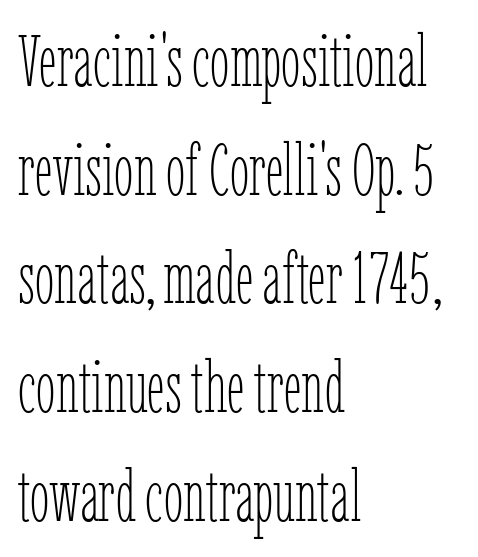
Think standard paragraph weight, or any step lighter than that. Posture: upright roman. The leading is moderate, giving the passage an even texture. Decoration check: the copy has no underline. In terms of letterspacing, this is plain default setting. Each letter keeps its own natural width here, so spacing adapts to shape.
